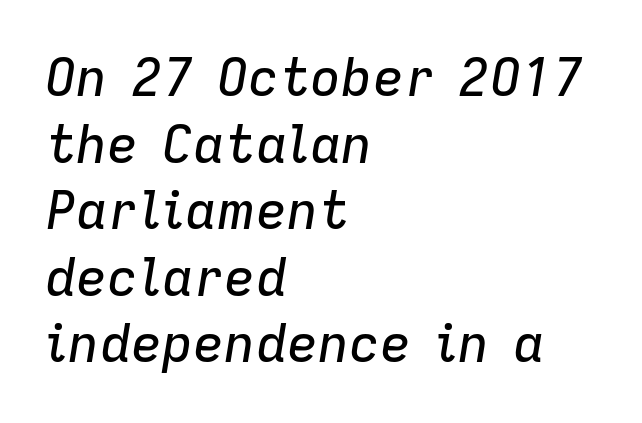
The image shows 52 px text type, italic (leaning right); set left-aligned, normal line spacing (1.28x), normal letter spacing, not underlined; low stroke contrast and a medium x-height.
